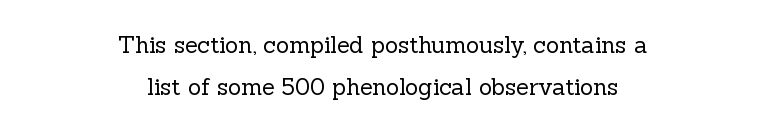
Q: Is the text bold? A: No.
Q: Is the text italic (slanted)? A: No, it is upright.
Q: Is the text underlined? A: No.
Q: How is the paragraph aligned? A: Centered.
Q: Is the spacing between letters normal or unusually wide? A: Normal.
